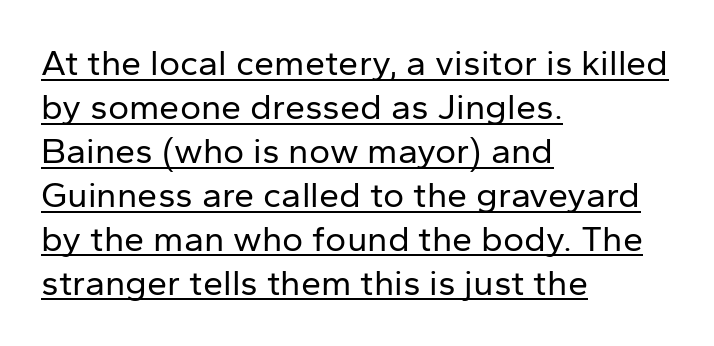
The image shows 36 px regular-weight sans-serif type, upright; set left-aligned, line spacing 1.22x, normal letter spacing, underlined; low stroke contrast and a medium x-height.
